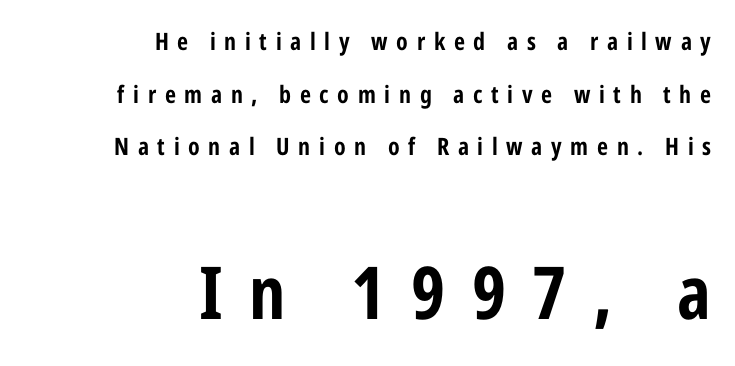
Q: Is the text bold? A: Yes.
Q: Is the text italic (slanted)? A: No, it is upright.
Q: Is the typeface a serif or a sans-serif typeface? A: Sans-serif.
Q: Is the text underlined? A: No.
Q: How is the paragraph aligned? A: Right-aligned.
Q: Is the spacing between letters normal or unusually wide? A: Unusually wide.
Q: Is the spacing between lines tight, normal or loose? A: Loose.
Q: Which block of text is set in a larger size, the first (top) or the second (bottom)? A: The second (bottom) one.
Q: Width (condensed, normal, or wide)? A: Condensed.
Q: Stroke contrast? A: Low.
Q: x-height? A: Medium.
Q: Monospaced? A: No.
